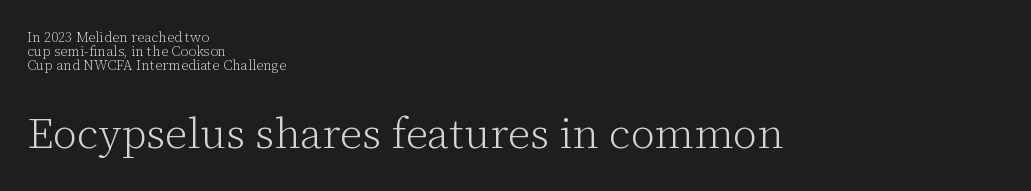
The image shows 43 px light serif type, upright; set left-aligned, tight line spacing (1.0x), normal letter spacing, not underlined; the second (bottom) block is 3.07x larger; low stroke contrast and a medium x-height.
